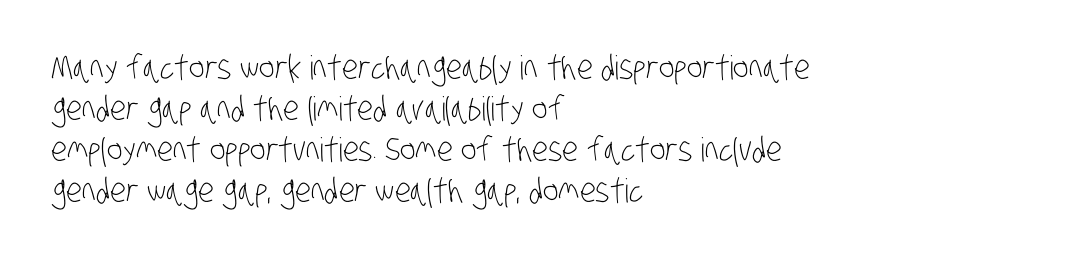
The image shows 33 px light, condensed sans-serif type; set left-aligned, line spacing 1.24x, normal letter spacing, not underlined; low stroke contrast and a large x-height.
